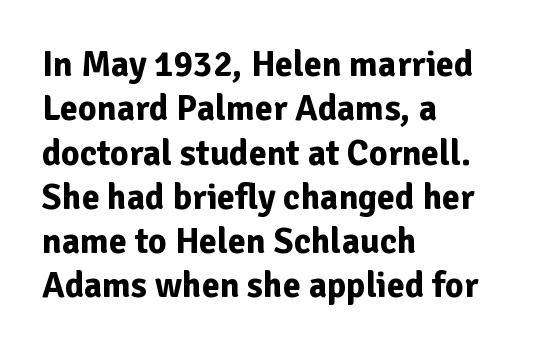
Q: Is the text bold? A: Yes.
Q: Is the text italic (slanted)? A: No, it is upright.
Q: Is the typeface a serif or a sans-serif typeface? A: Sans-serif.
Q: Is the text underlined? A: No.
Q: How is the paragraph aligned? A: Left-aligned.
Q: Is the spacing between letters normal or unusually wide? A: Normal.
Q: Width (condensed, normal, or wide)? A: Normal.
Q: Stroke contrast? A: Low.
Q: x-height? A: Medium.
Q: Monospaced? A: No.
